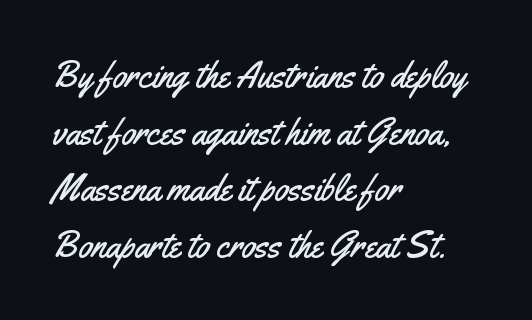
Q: Is the text italic (slanted)? A: Yes.
Q: Is the typeface a serif or a sans-serif typeface? A: Sans-serif.
Q: Is the text underlined? A: No.
Q: How is the paragraph aligned? A: Left-aligned.
Q: Is the spacing between letters normal or unusually wide? A: Normal.
Q: Is the spacing between lines tight, normal or loose? A: Normal.
Q: Width (condensed, normal, or wide)? A: Condensed.
Q: Stroke contrast? A: Medium.
Q: x-height? A: Small.
Q: Monospaced? A: No.
